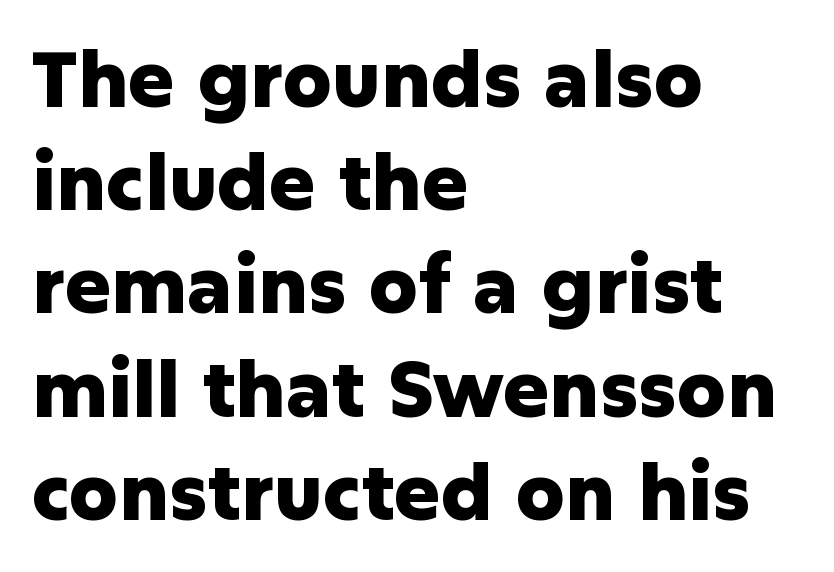
{"serif": "no", "italic": "no", "bold": "yes", "weight": "heavy", "width": "normal", "stroke_contrast": "low", "x_height": "medium", "monospaced": "no", "underline": "no", "align": "left", "line_spacing": "normal", "line_spacing_ratio": 1.34, "letter_spacing": "normal", "letter_spacing_em": 0.0, "glyph_px": 77}
